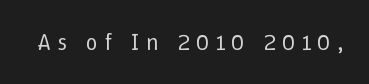
{"italic": "no", "bold": "no", "underline": "no", "letter_spacing": "wide", "letter_spacing_em": 0.3, "glyph_px": 23}
